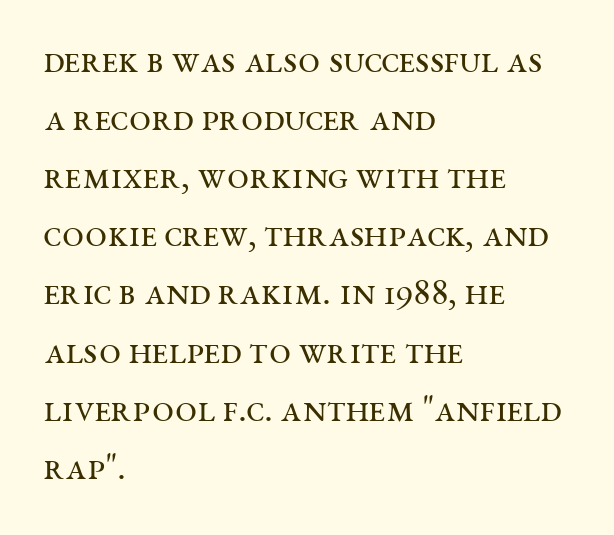
The image shows 39 px regular-weight, wide serif type, upright; set left-aligned, normal line spacing (1.49x), normal letter spacing, not underlined; medium stroke contrast and a large x-height.
